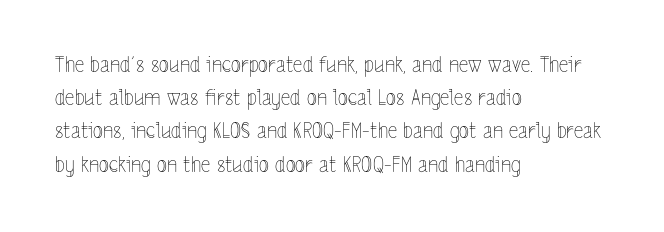
The face looks like a standard text weight, possibly lighter. Short and long lines alike share a common starting point at left. Vertically, the passage feels balanced, rows spaced as you'd expect. A bare baseline throughout the passage. Here the glyphs are tracked normally, forming tight word shapes.
